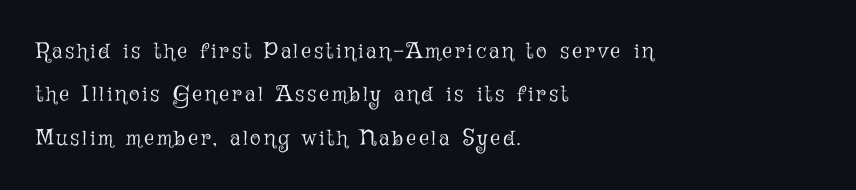
Q: Is the text bold? A: No.
Q: Is the text italic (slanted)? A: No, it is upright.
Q: Is the text underlined? A: No.
Q: How is the paragraph aligned? A: Left-aligned.
Q: Is the spacing between lines tight, normal or loose? A: Loose.
